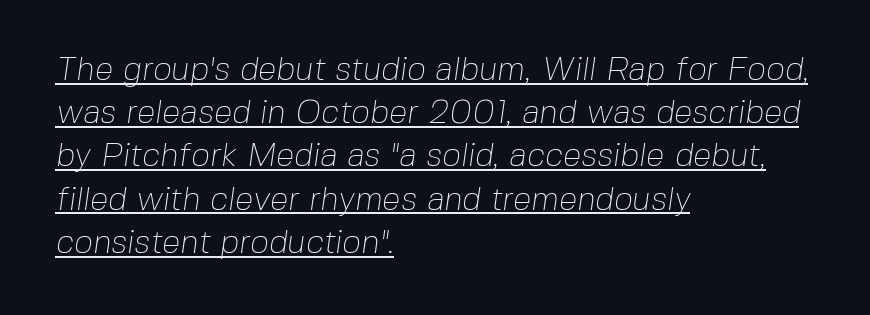
The image shows 33 px thin sans-serif type; set left-aligned, normal line spacing (1.31x), normal letter spacing, underlined; low stroke contrast and a medium x-height.
